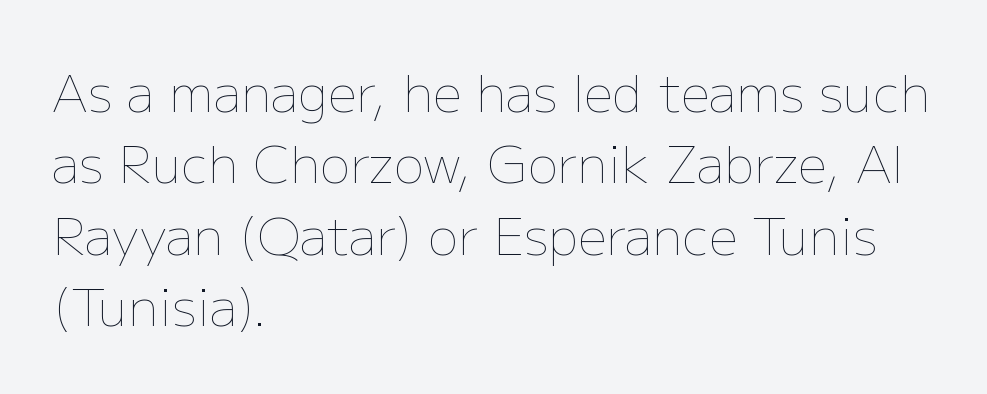
The image shows 51 px thin type, upright; set left-aligned, normal line spacing (1.4x), normal letter spacing, not underlined; low stroke contrast and a medium x-height.
